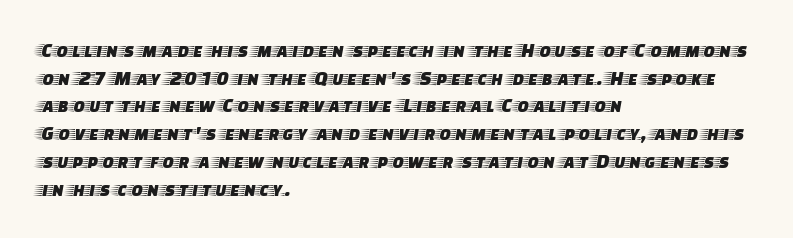
The image shows 21 px text type; set left-aligned, normal line spacing (1.32x), normal letter spacing, not underlined.
